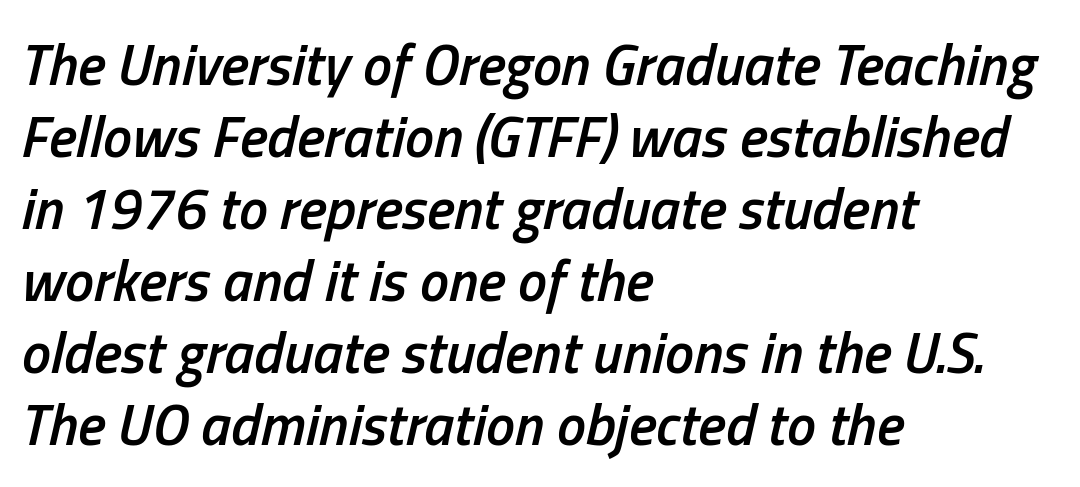
The image shows 58 px semibold, condensed type, italic (leaning right); set left-aligned, line spacing 1.24x, normal letter spacing, not underlined; low stroke contrast and a medium x-height.
